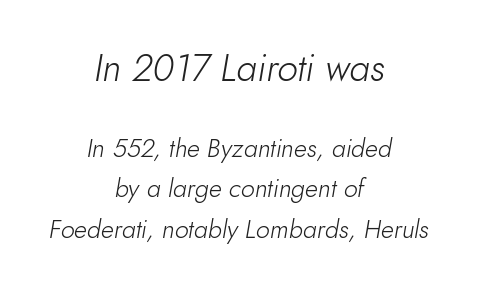
Q: Is the text bold? A: No.
Q: Is the text italic (slanted)? A: Yes, it leans right by about 10 degrees.
Q: Is the text underlined? A: No.
Q: How is the paragraph aligned? A: Centered.
Q: Is the spacing between letters normal or unusually wide? A: Normal.
Q: Is the spacing between lines tight, normal or loose? A: Normal.
Q: Which block of text is set in a larger size, the first (top) or the second (bottom)? A: The first (top) one.
Q: Width (condensed, normal, or wide)? A: Normal.
Q: Stroke contrast? A: Low.
Q: x-height? A: Small.
Q: Monospaced? A: No.
